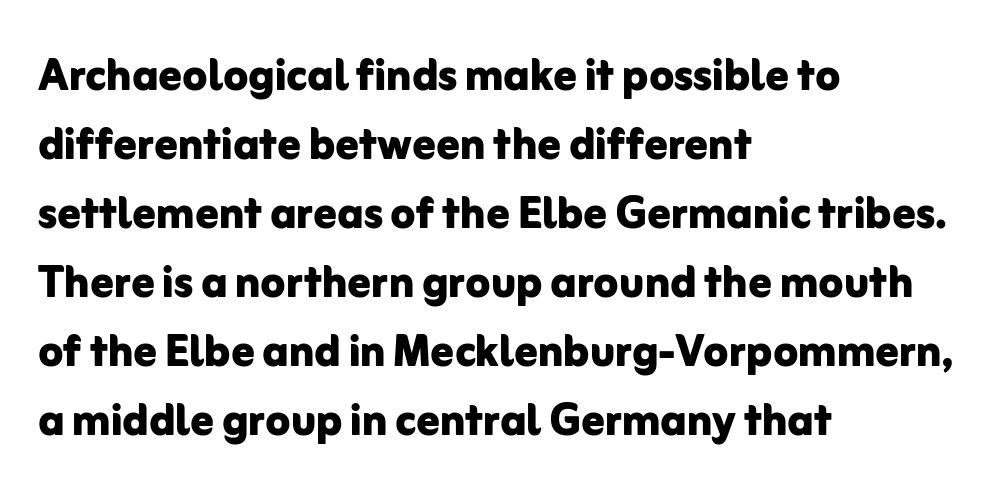
Q: Is the text bold? A: Yes.
Q: Is the text italic (slanted)? A: No, it is upright.
Q: Is the typeface a serif or a sans-serif typeface? A: Sans-serif.
Q: Is the text underlined? A: No.
Q: How is the paragraph aligned? A: Left-aligned.
Q: Is the spacing between letters normal or unusually wide? A: Normal.
Q: Width (condensed, normal, or wide)? A: Normal.
Q: Stroke contrast? A: Low.
Q: x-height? A: Medium.
Q: Monospaced? A: No.
